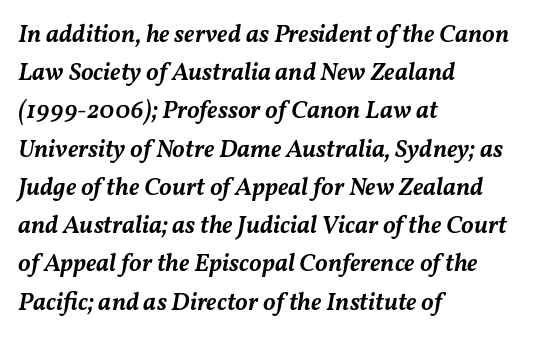
{"italic": "yes", "lean": "right", "slant_degrees": 11, "bold": "semi", "underline": "no", "align": "left", "line_spacing": "normal", "line_spacing_ratio": 1.53, "letter_spacing": "normal", "letter_spacing_em": 0.0, "glyph_px": 25}
